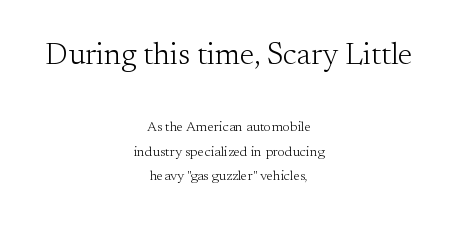
{"serif": "yes", "italic": "no", "bold": "no", "weight": "light", "width": "normal", "stroke_contrast": "medium", "x_height": "small", "monospaced": "no", "underline": "no", "align": "center", "line_spacing_ratio": 1.75, "letter_spacing": "normal", "letter_spacing_em": 0.0, "larger_block": "first", "size_ratio": 2.21, "glyph_px": 31}
